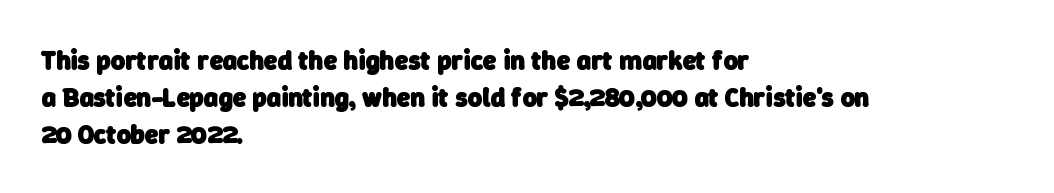
The image shows 27 px bold type; set left-aligned, normal line spacing (1.37x), normal letter spacing, not underlined.
